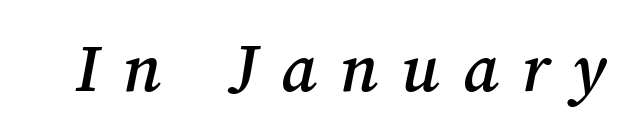
{"width": "normal", "stroke_contrast": "medium", "x_height": "medium", "monospaced": "no", "underline": "no", "letter_spacing": "wide", "letter_spacing_em": 0.32, "glyph_px": 72}
